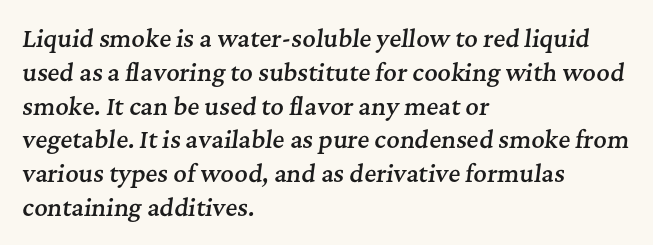
Q: Is the text bold? A: Semi-bold.
Q: Is the text italic (slanted)? A: Yes, it leans right by about 7 degrees.
Q: Is the text underlined? A: No.
Q: How is the paragraph aligned? A: Left-aligned.
Q: Is the spacing between letters normal or unusually wide? A: Normal.
Q: Is the spacing between lines tight, normal or loose? A: Normal.
